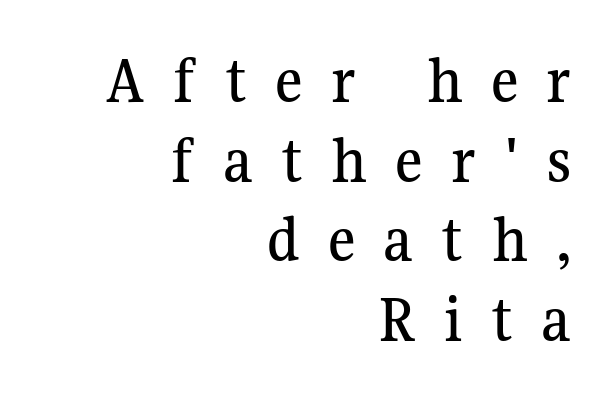
Letter spacing: wide. Notice how the passage keeps a crisp vertical edge on the right only. A typesetter would mark this as roman, not italic. Does the type have serifs? Yes, each stem ends in a small foot. Varying glyph widths throughout — classic text-font behaviour.
